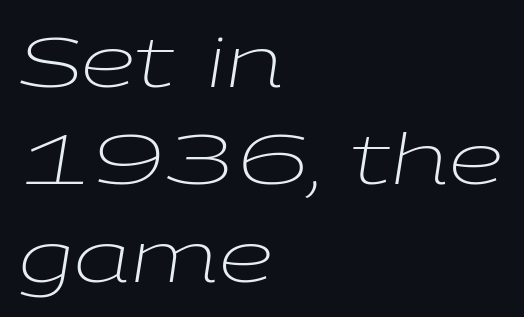
The rows are spaced the way most documents space them. The compositor pushed each line to the left boundary. Letters have the restrained weight of plain body copy at most. The rendering uses natural spacing where letterforms have individual widths. Inter-character spacing is left at the font's built-in metrics.
